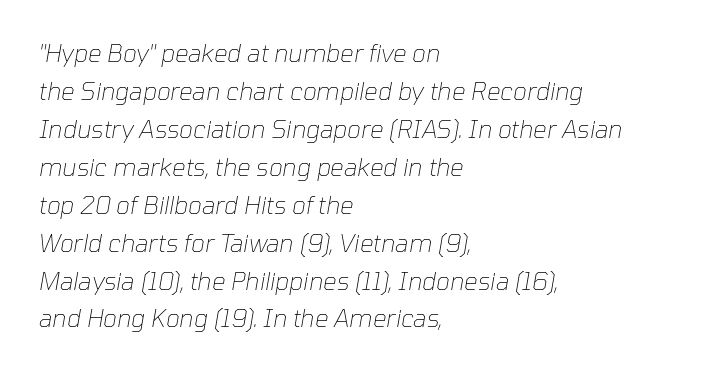
No letter is thick-stroked: the sample isn't bold. The gaps between neighbouring characters are ordinary and unremarkable. The specimen reads as italic at a glance. Quick note: interline space is typical.
